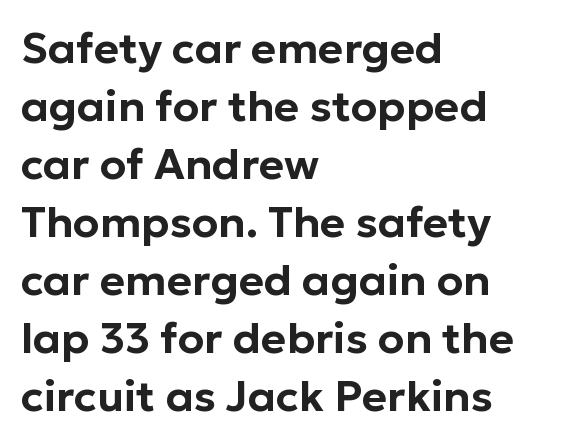
The image shows 43 px sans-serif type, upright; set left-aligned, normal line spacing (1.35x), normal letter spacing, not underlined; low stroke contrast and a medium x-height.
